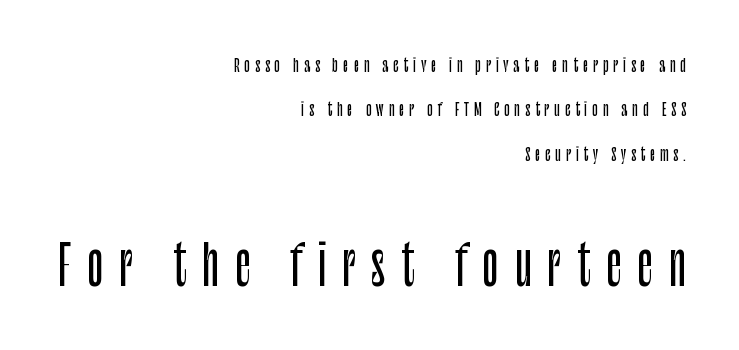
Style check: upright. Note the varied advance widths — an 'i' is clearly narrower than an 'm'. Caption: upper text group reduced, lower text group enlarged. The designer went with a sans here, leaving each stem footless.
